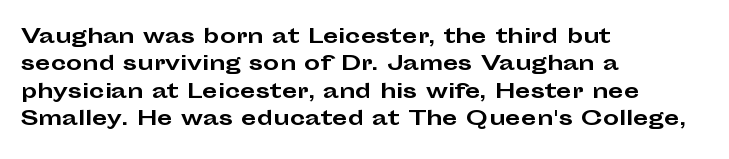
Here the glyphs are tracked normally, forming tight word shapes. The lettering stays uniformly vertical, giving the passage a roman look. The strokes are fattened all the way to bold. This sample keeps an unexceptional amount of space between lines. Underline: absent.
